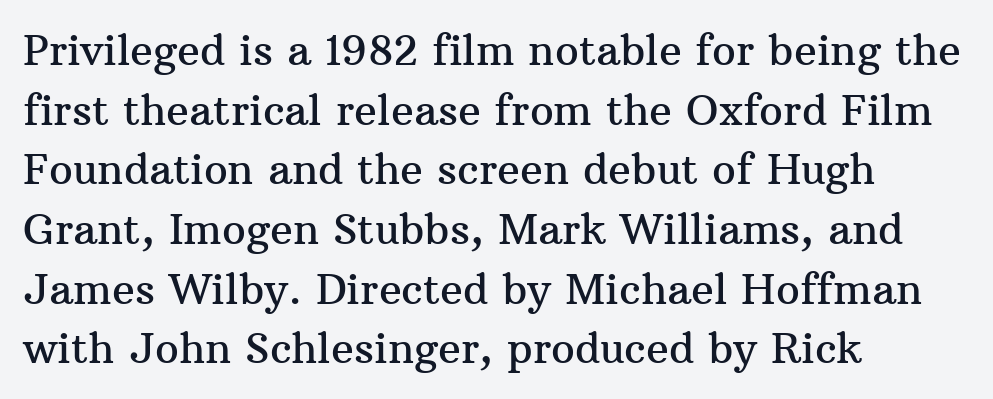
Looks like regular typesetting: each glyph gets only the width it needs. Serifs: yes, visible at the terminals of the letterforms. The space beneath each line is pristine and unruled. The rendering keeps characters at their native spacing. You can tell it's not italic because the verticals are truly vertical.
